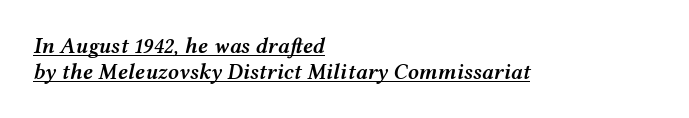
The setting favours the left margin, as ordinary paragraphs usually do. The lettering is marked with a stroke running underneath it. Rendered with sloped, italic letterforms. Caption: standard tracking, unaltered. Stroke thickness is moderately raised; the sample reads as semibold.
